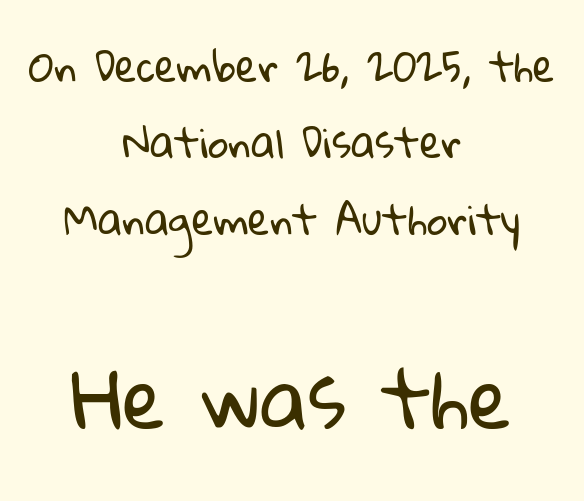
{"serif": "no", "bold": "no", "weight": "regular", "width": "normal", "stroke_contrast": "low", "x_height": "medium", "monospaced": "no", "underline": "no", "align": "center", "line_spacing": "loose", "line_spacing_ratio": 1.91, "letter_spacing": "normal", "letter_spacing_em": 0.0, "larger_block": "second", "size_ratio": 1.98, "glyph_px": 79}
